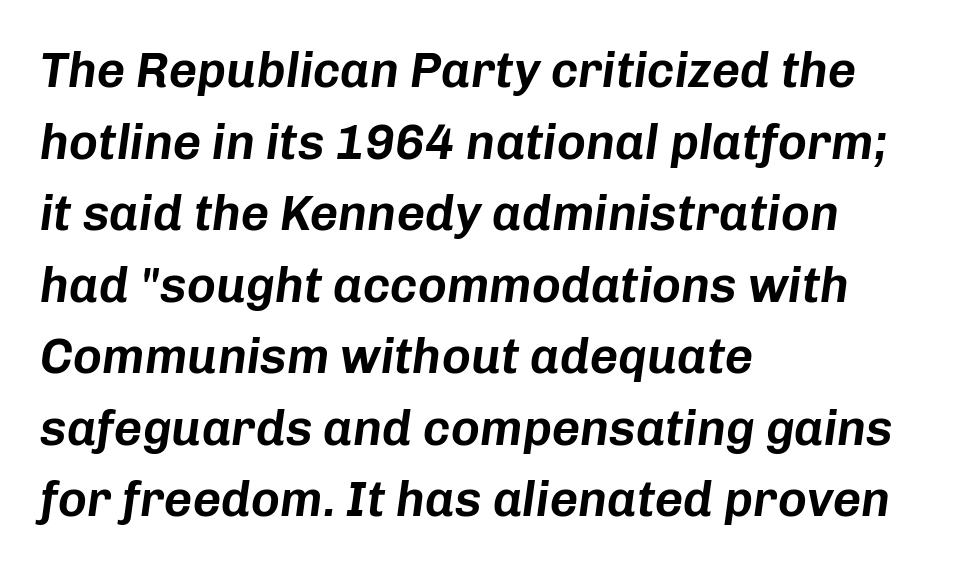
Q: Is the text italic (slanted)? A: Yes, it leans right by about 8 degrees.
Q: Is the text underlined? A: No.
Q: How is the paragraph aligned? A: Left-aligned.
Q: Is the spacing between letters normal or unusually wide? A: Normal.
Q: Is the spacing between lines tight, normal or loose? A: Normal.
Q: Width (condensed, normal, or wide)? A: Normal.
Q: Stroke contrast? A: Low.
Q: x-height? A: Medium.
Q: Monospaced? A: No.
